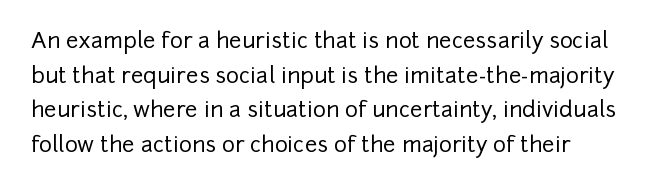
The image shows 22 px text type, upright; set normal line spacing (1.57x), normal letter spacing, not underlined.
